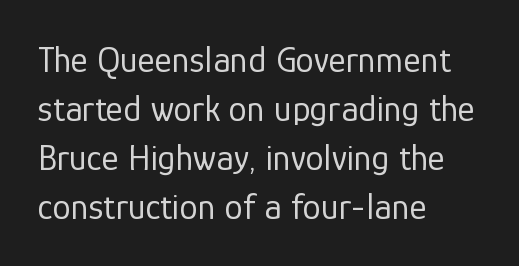
The image shows 37 px regular-weight sans-serif type, upright; set left-aligned, normal line spacing (1.32x), normal letter spacing, not underlined; low stroke contrast and a medium x-height.
